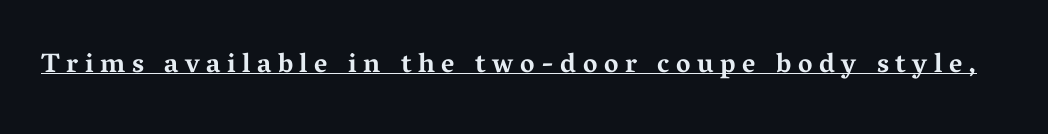
The image shows 27 px bold type, upright; set unusually wide letter spacing (+0.24 em), underlined.
